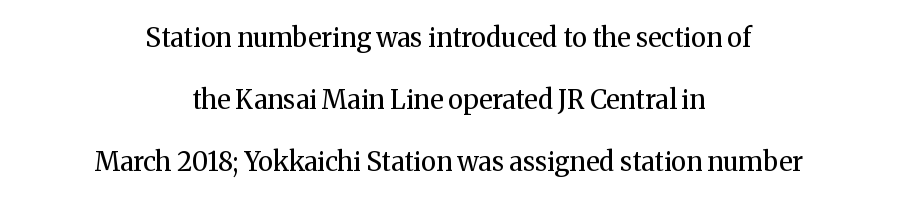
If you folded the block vertically in half, each line would mirror itself in length. Tall strokes in this sample are plumb rather than angled. How are the letters spaced? Ordinarily, with no added tracking. The rendering uses a large line-height, opening up the rows.
